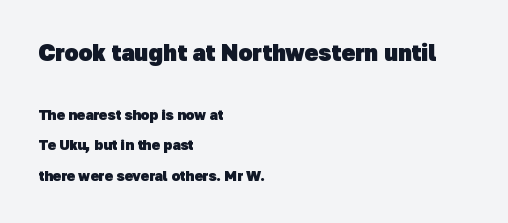
Bold? Absolutely — the strokes are thick and heavy. The compositor pushed each line to the left boundary. The rendering shrinks the type as you move from the upper chunk to the lower. Short note: letters normally spaced. Descenders are the only things crossing below the line.
